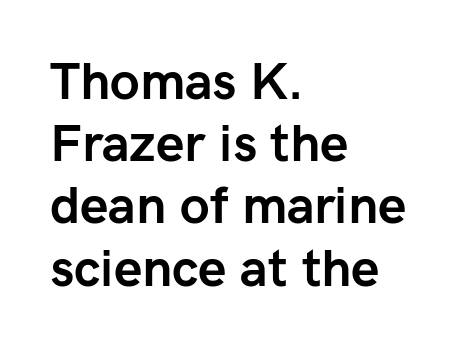
{"serif": "no", "italic": "no", "bold": "yes", "weight": "semibold", "width": "normal", "stroke_contrast": "low", "x_height": "medium", "monospaced": "no", "underline": "no", "align": "left", "line_spacing_ratio": 1.22, "letter_spacing": "normal", "letter_spacing_em": 0.0, "glyph_px": 51}
